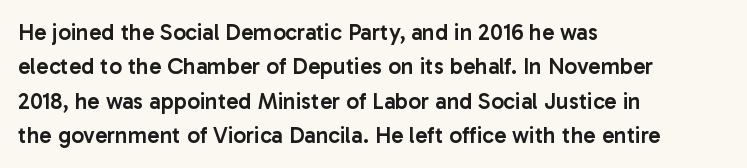
{"italic": "no", "bold": "semi", "underline": "no", "align": "left", "line_spacing": "normal", "line_spacing_ratio": 1.5, "letter_spacing": "normal", "letter_spacing_em": 0.0, "glyph_px": 23}
